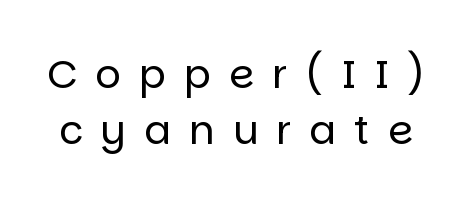
Stems and bowls with no extra thickness — not bold. The tracking reads as deliberately expanded to a designer's eye. The letters advance in unequal steps, a hallmark of proportional type. Vertical strokes here are truly vertical. The zone under the glyphs is completely vacant.
